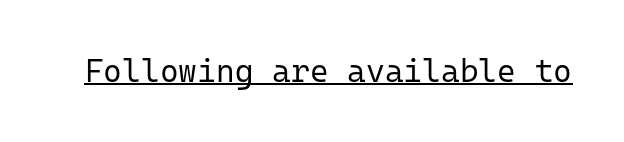
The image shows 32 px regular-weight sans-serif type, upright, monospaced; set normal letter spacing, underlined; low stroke contrast and a medium x-height.
